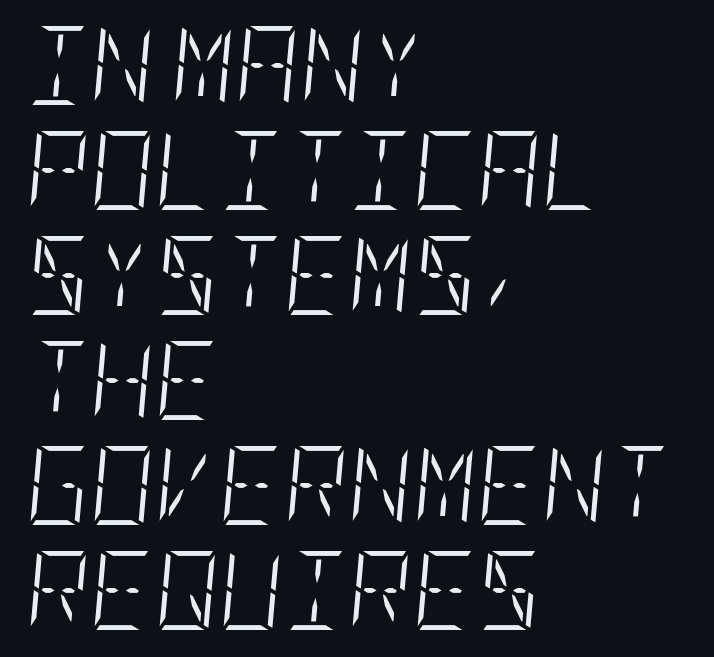
{"italic": "yes", "lean": "right", "slant_degrees": 5, "bold": "no", "weight": "light", "width": "condensed", "stroke_contrast": "low", "x_height": "large", "underline": "no", "align": "left", "line_spacing": "normal", "line_spacing_ratio": 1.33, "letter_spacing": "normal", "letter_spacing_em": 0.0, "glyph_px": 79}
